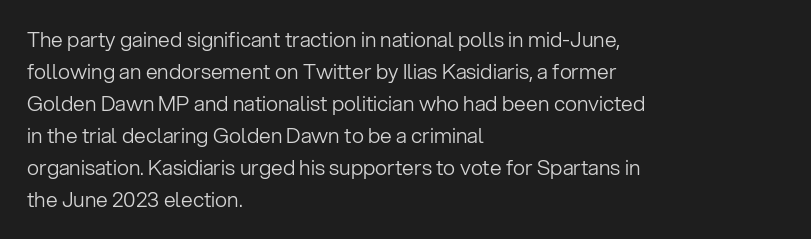
Q: Is the text bold? A: No.
Q: Is the text italic (slanted)? A: No, it is upright.
Q: Is the text underlined? A: No.
Q: How is the paragraph aligned? A: Left-aligned.
Q: Is the spacing between letters normal or unusually wide? A: Normal.
Q: Is the spacing between lines tight, normal or loose? A: Normal.
